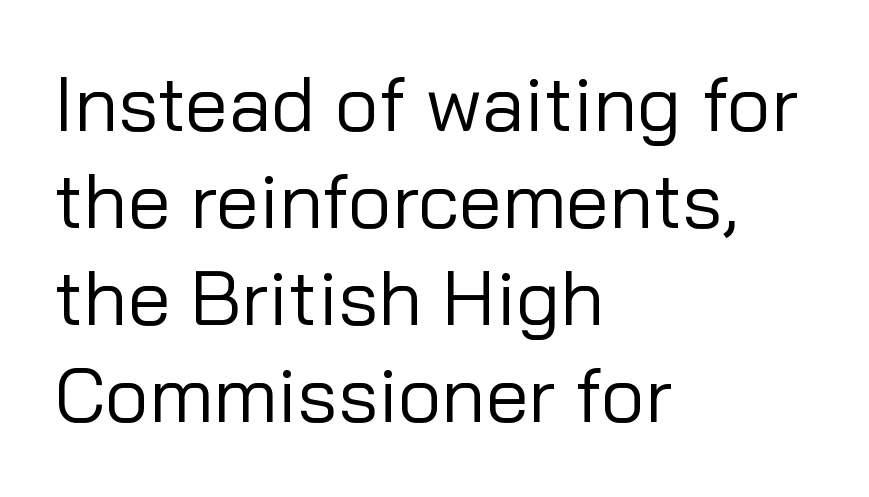
The designer went with a sans here, leaving each stem footless. Successive baselines arrive at the customary interval. Proportional: the letters do not fall into vertical columns. The text block is weighted toward the left margin, trailing off unevenly rightward.
